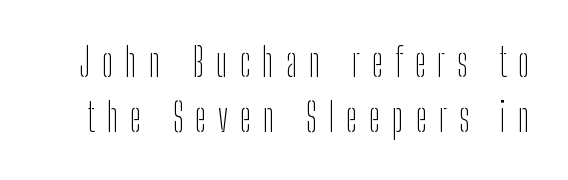
Rule under the text: the space is simply empty. Does the type have serifs? No, each stem ends abruptly. Character widths vary here, with narrow letters taking less room than wide ones. Characters follow at a spacing far wider than the type designer built in.
